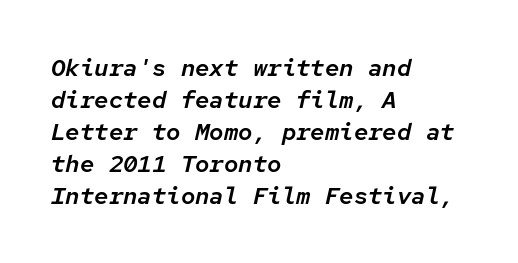
{"italic": "yes", "lean": "right", "slant_degrees": 12, "underline": "no", "align": "left", "line_spacing": "normal", "line_spacing_ratio": 1.33, "letter_spacing": "normal", "letter_spacing_em": 0.0, "glyph_px": 24}
